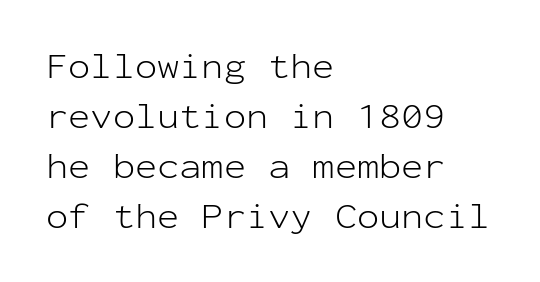
The image shows 37 px light sans-serif type, upright, monospaced; set left-aligned, normal line spacing (1.35x), normal letter spacing, not underlined; low stroke contrast and a medium x-height.
